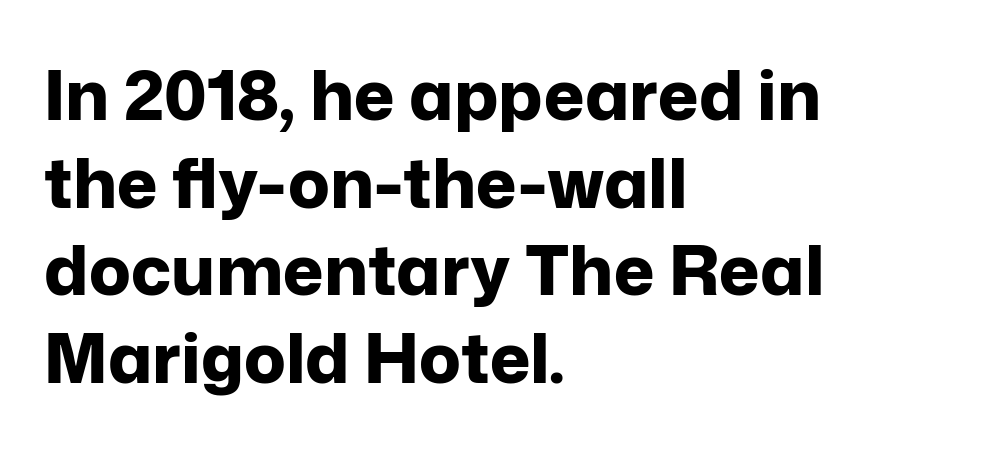
{"serif": "no", "italic": "no", "bold": "yes", "weight": "bold", "width": "normal", "stroke_contrast": "low", "x_height": "medium", "monospaced": "no", "underline": "no", "align": "left", "line_spacing": "normal", "line_spacing_ratio": 1.27, "letter_spacing": "normal", "letter_spacing_em": 0.0, "glyph_px": 69}
